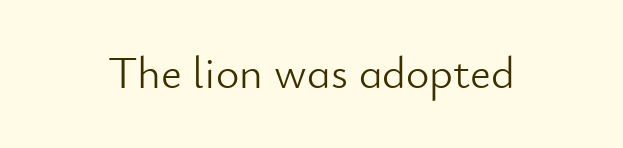
A typesetter would call this proportional, since set widths differ per character. Grotesque or geometric, the face here clearly has no serifs. Short note: letters normally spaced. The space beneath each line is pristine and unruled.
